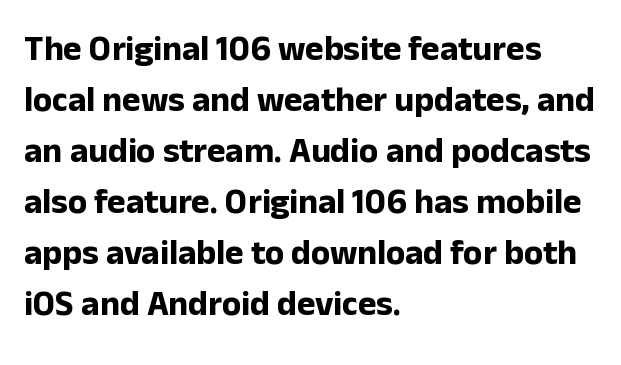
What's the leading like? Ordinary, nothing unusual. Pretty heavy lettering here — definitely bold. Serif or sans? Sans — the stroke terminals are bare. Do the characters align in a grid? No, the font is proportional. These lines are set flush left with a ragged right edge. No word sits above an underline.
